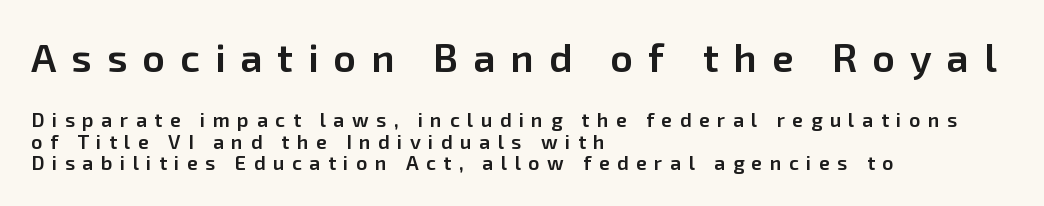
The composition opens big and finishes small. The typeface chosen for these lines omits serifs. Compared with an ordinary text face, these strokes are moderately heavier — a semibold. Vertical spacing — tight. A clean baseline with only descenders dipping below it.
